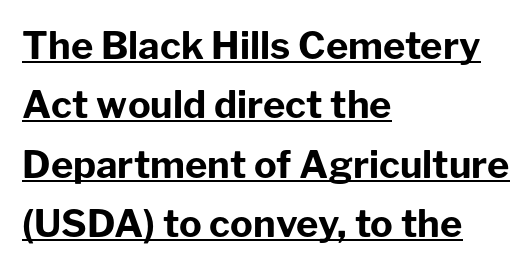
The image shows 38 px bold sans-serif type, upright; set left-aligned, normal line spacing (1.56x), normal letter spacing, underlined; low stroke contrast and a medium x-height.
